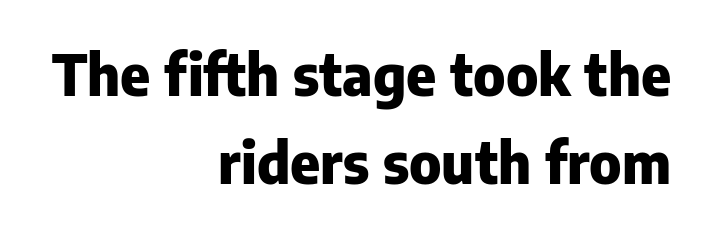
Q: Is the text bold? A: Yes.
Q: Is the text italic (slanted)? A: No, it is upright.
Q: Is the typeface a serif or a sans-serif typeface? A: Sans-serif.
Q: Is the text underlined? A: No.
Q: How is the paragraph aligned? A: Right-aligned.
Q: Is the spacing between letters normal or unusually wide? A: Normal.
Q: Is the spacing between lines tight, normal or loose? A: Normal.
Q: Width (condensed, normal, or wide)? A: Normal.
Q: Stroke contrast? A: Low.
Q: x-height? A: Medium.
Q: Monospaced? A: No.
